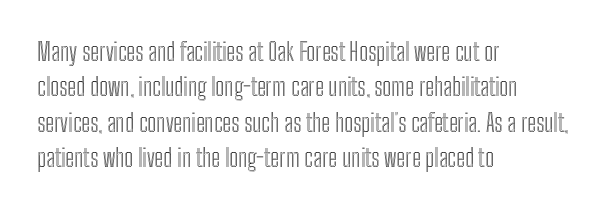
{"italic": "no", "underline": "no", "align": "left", "line_spacing": "normal", "line_spacing_ratio": 1.47, "letter_spacing": "normal", "letter_spacing_em": 0.0, "glyph_px": 24}
